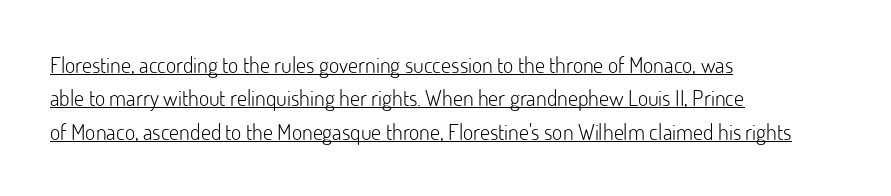
{"italic": "no", "bold": "no", "underline": "yes", "align": "left", "line_spacing": "normal", "line_spacing_ratio": 1.52, "letter_spacing": "normal", "letter_spacing_em": 0.0, "glyph_px": 22}
